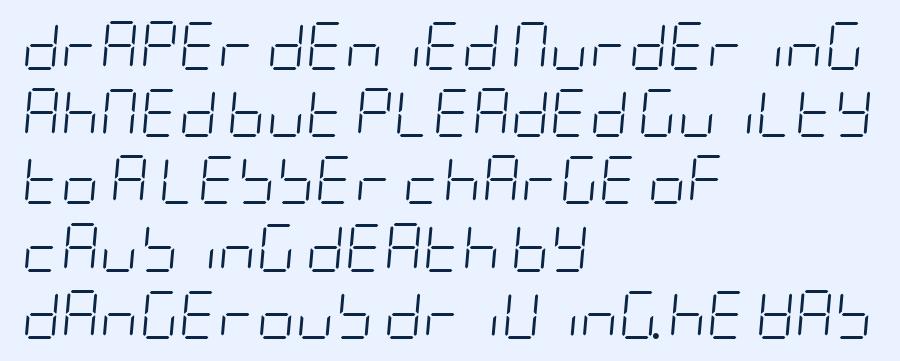
Q: Is the text bold? A: No.
Q: Is the text italic (slanted)? A: Yes, it leans right by about 5 degrees.
Q: Is the text underlined? A: No.
Q: How is the paragraph aligned? A: Left-aligned.
Q: Is the spacing between letters normal or unusually wide? A: Normal.
Q: Is the spacing between lines tight, normal or loose? A: Normal.
Q: Width (condensed, normal, or wide)? A: Condensed.
Q: Stroke contrast? A: Low.
Q: x-height? A: Large.
